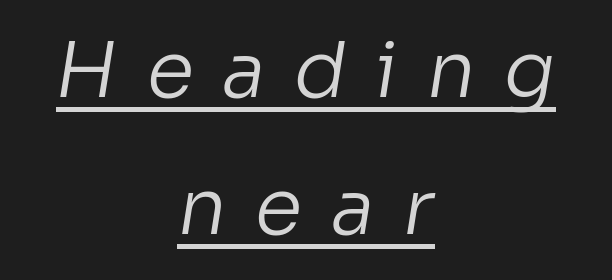
Q: Is the text bold? A: No.
Q: Is the typeface a serif or a sans-serif typeface? A: Sans-serif.
Q: Is the text underlined? A: Yes.
Q: How is the paragraph aligned? A: Centered.
Q: Is the spacing between letters normal or unusually wide? A: Unusually wide.
Q: Width (condensed, normal, or wide)? A: Normal.
Q: Stroke contrast? A: Low.
Q: x-height? A: Medium.
Q: Monospaced? A: No.
